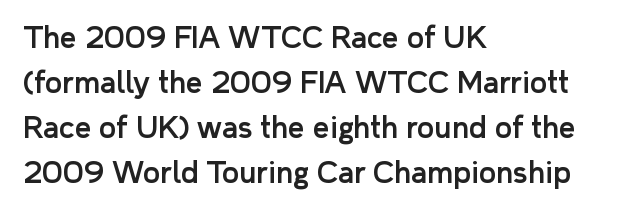
Each word holds together tightly as a unit, with standard inter-letter gaps. Compared with a centered layout, this one pins lines to the left instead. Does the leading feel generous? No, just average. The face used here is proportionally spaced, like ordinary book or web type.
